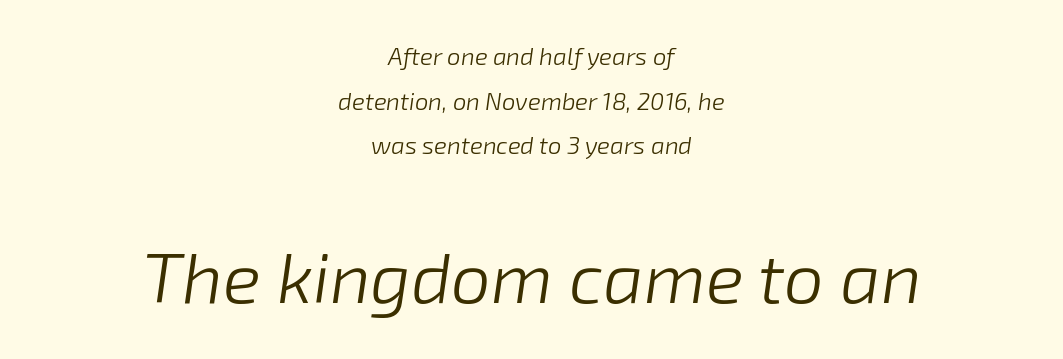
{"italic": "yes", "lean": "right", "slant_degrees": 8, "bold": "no", "weight": "light", "width": "normal", "stroke_contrast": "low", "x_height": "medium", "monospaced": "no", "underline": "no", "align": "center", "line_spacing_ratio": 1.86, "letter_spacing": "normal", "letter_spacing_em": 0.0, "larger_block": "second", "size_ratio": 2.96, "glyph_px": 71}
